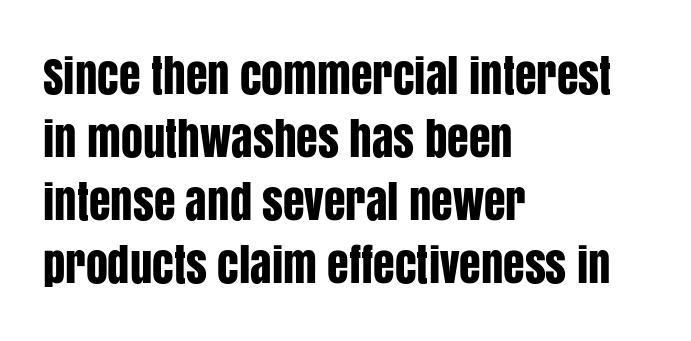
Nobody drew a line under any word here. I'd call this a sans setting — the letters go barefoot. If you measured baseline to baseline, you'd find a middling distance. Here the designer chose a conventional face with non-uniform glyph widths. The axis of the letterforms is exactly vertical. Tracking value appears to be zero — textbook default spacing.
